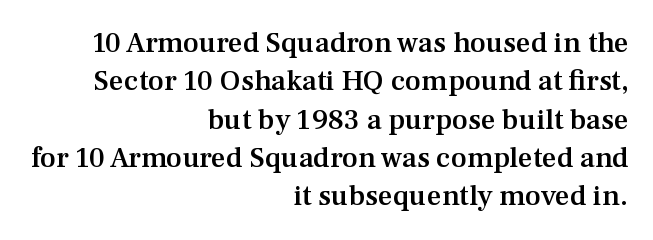
The image shows 29 px semibold serif type, upright; set right-aligned, normal line spacing (1.32x), normal letter spacing, not underlined; medium stroke contrast and a medium x-height.
